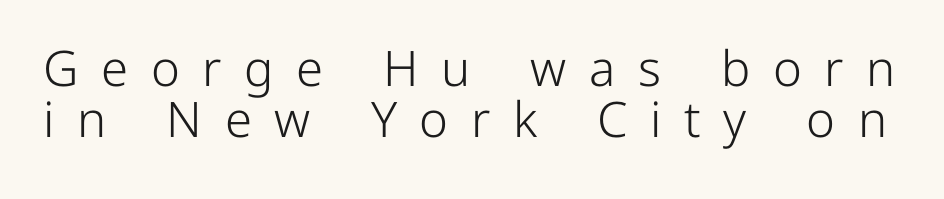
Quick note: not italic, upright. Leading is clearly below the norm, producing a dense column. Quick note: underline off. A typesetter would call this proportional, since set widths differ per character. Tracking here is generous; glyphs stand well apart from one another. Think standard paragraph weight, or any step lighter than that.
